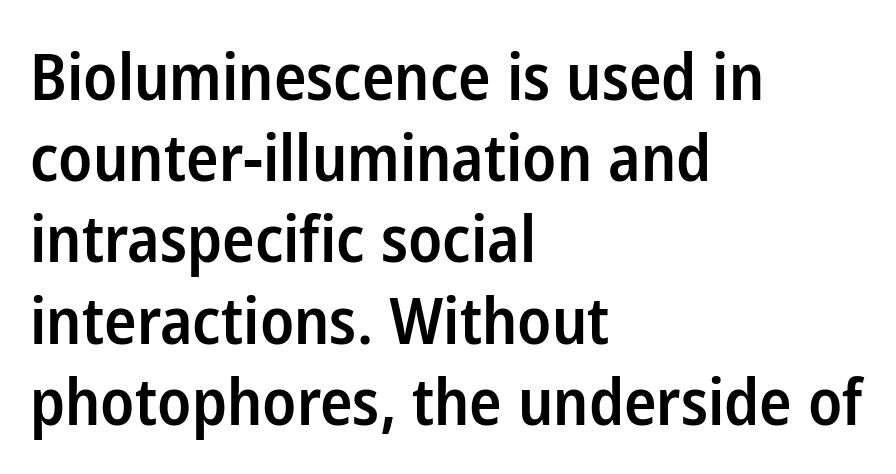
The designer left line spacing at the default. You could not count columns in this text — the font is proportionally spaced. Glyph-to-glyph distance matches everyday printed text. The gap between lines stays unmarked. In terms of weight, the rendering is demibold, just under bold.
